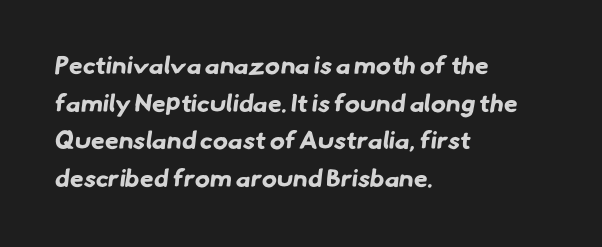
The image shows 25 px bold type; set left-aligned, normal line spacing (1.51x), normal letter spacing, not underlined.
